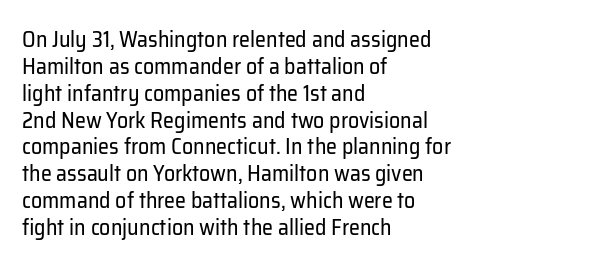
Honestly, the letter spacing is just normal — you wouldn't notice it. A student would call this left alignment; a typographer would say flush left, rag right. The font sits on the lighter half of the weight spectrum, regular included. Just letters on the line, the space beneath them empty.
